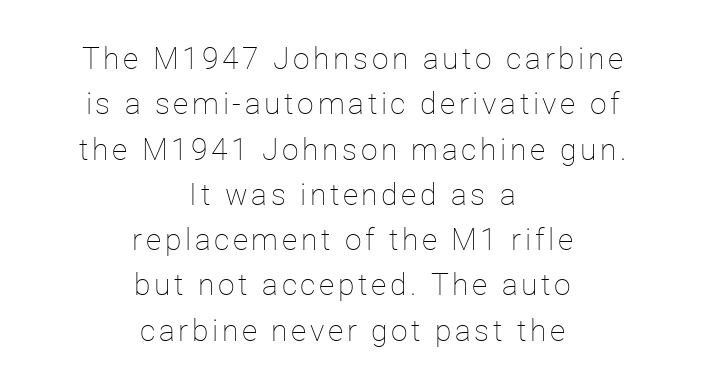
Q: Is the text bold? A: No.
Q: Is the text italic (slanted)? A: No, it is upright.
Q: Is the text underlined? A: No.
Q: How is the paragraph aligned? A: Centered.
Q: Is the spacing between lines tight, normal or loose? A: Normal.
Q: Width (condensed, normal, or wide)? A: Normal.
Q: Stroke contrast? A: Low.
Q: x-height? A: Medium.
Q: Monospaced? A: No.
